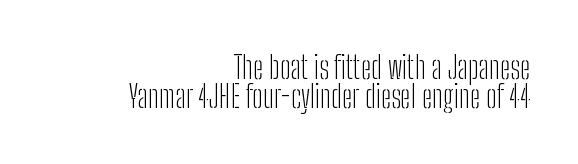
What's the leading like? Squeezed, with rows nearly overlapping. These lines are set flush right with a ragged left edge. Posture: vertical. Descenders hang freely into open space. Stroke mass is kept to a normal reading level or below. Observe the absence of serifs on each vertical stroke in this sample.
